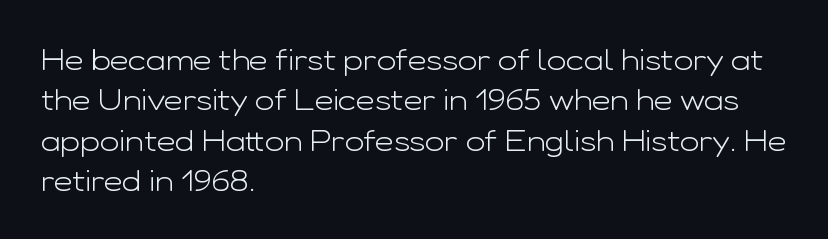
The image shows 29 px light, wide sans-serif type, upright; set left-aligned, normal line spacing (1.39x), normal letter spacing, not underlined; low stroke contrast and a medium x-height.
